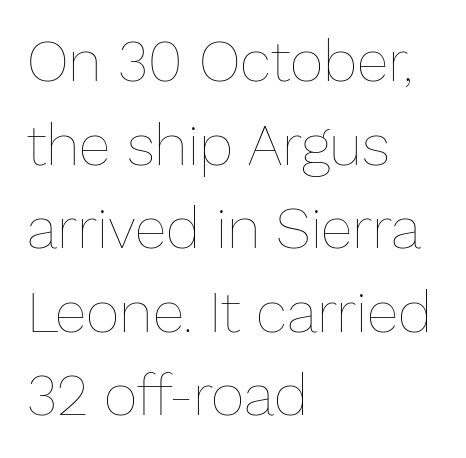
{"italic": "no", "bold": "no", "weight": "thin", "width": "normal", "stroke_contrast": "low", "x_height": "medium", "monospaced": "no", "underline": "no", "align": "left", "line_spacing": "normal", "line_spacing_ratio": 1.44, "letter_spacing": "normal", "letter_spacing_em": 0.0, "glyph_px": 58}
